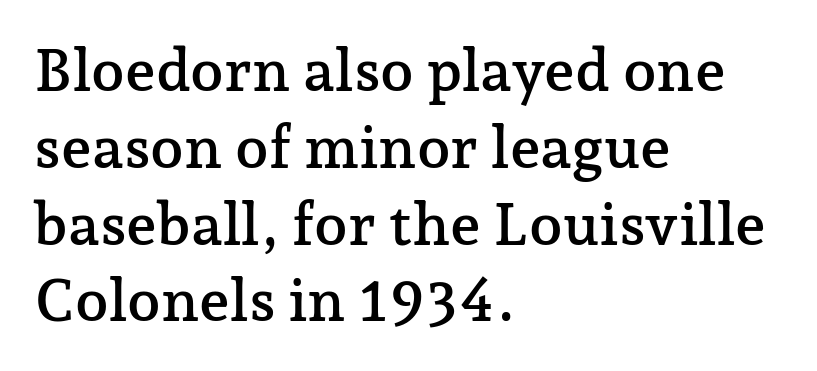
Line beginnings align vertically; line endings do not. Type without underlining. Looks like regular typesetting: each glyph gets only the width it needs. The gaps between neighbouring characters are ordinary and unremarkable. Summary of vertical rhythm: regular, with standard interline spacing.
